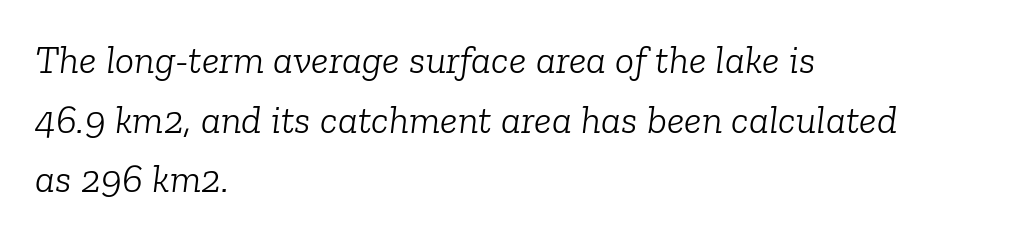
{"serif": "yes", "italic": "yes", "lean": "right", "slant_degrees": 6, "bold": "no", "weight": "light", "width": "normal", "stroke_contrast": "low", "x_height": "medium", "monospaced": "no", "underline": "no", "align": "left", "line_spacing": "normal", "line_spacing_ratio": 1.49, "letter_spacing": "normal", "letter_spacing_em": 0.0, "glyph_px": 40}
